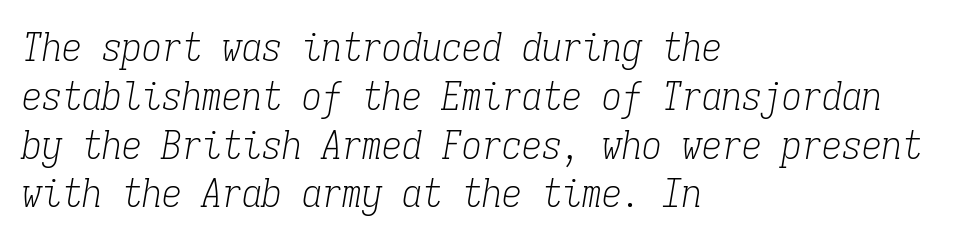
Q: Is the text bold? A: No.
Q: Is the text italic (slanted)? A: Yes, it leans right by about 9 degrees.
Q: Is the typeface a serif or a sans-serif typeface? A: Serif.
Q: Is the text underlined? A: No.
Q: How is the paragraph aligned? A: Left-aligned.
Q: Is the spacing between letters normal or unusually wide? A: Normal.
Q: Width (condensed, normal, or wide)? A: Condensed.
Q: Stroke contrast? A: Low.
Q: x-height? A: Medium.
Q: Monospaced? A: Yes.
